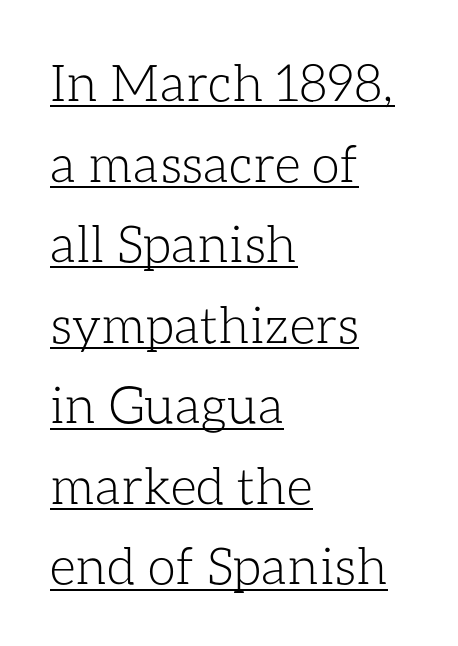
Varying glyph widths throughout — classic text-font behaviour. Horizontally, the lines are justified to the leading edge only. This sample keeps an unexceptional amount of space between lines. Quick note: not italic, upright.
